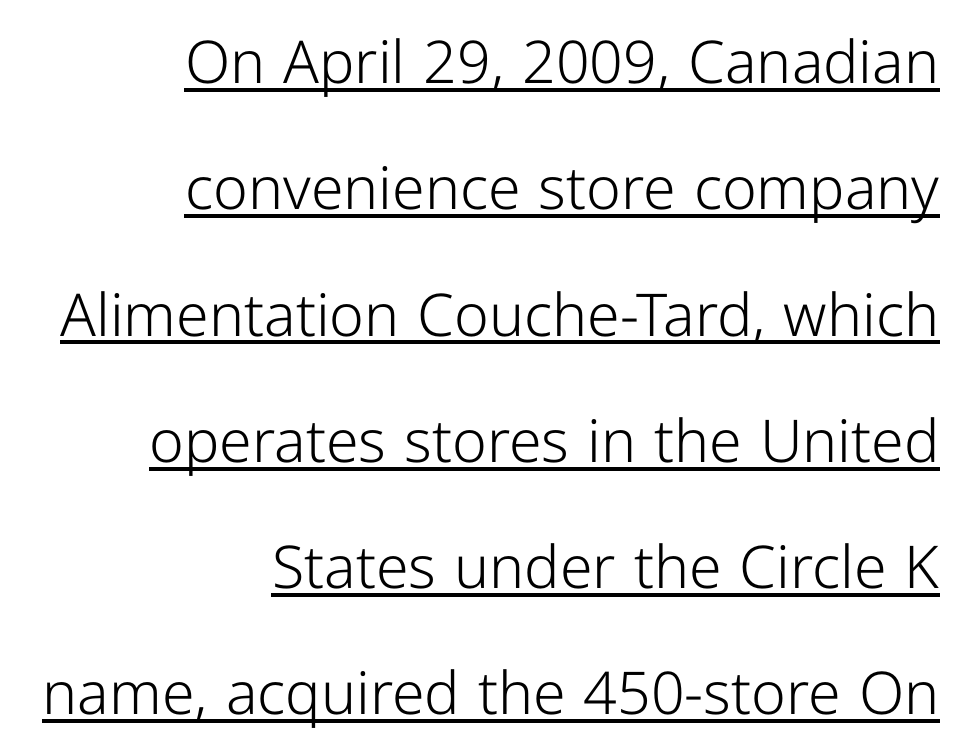
Q: Is the text bold? A: No.
Q: Is the text italic (slanted)? A: No, it is upright.
Q: Is the typeface a serif or a sans-serif typeface? A: Sans-serif.
Q: Is the text underlined? A: Yes.
Q: How is the paragraph aligned? A: Right-aligned.
Q: Is the spacing between letters normal or unusually wide? A: Normal.
Q: Is the spacing between lines tight, normal or loose? A: Loose.
Q: Width (condensed, normal, or wide)? A: Normal.
Q: Stroke contrast? A: Low.
Q: x-height? A: Medium.
Q: Monospaced? A: No.
